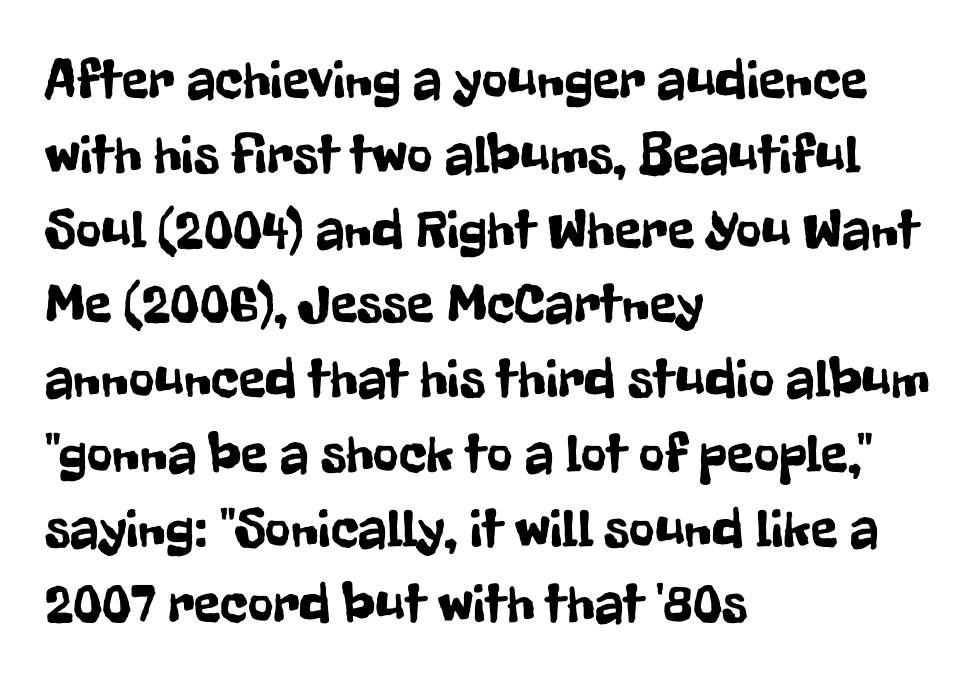
Q: Is the text italic (slanted)? A: No, it is upright.
Q: Is the typeface a serif or a sans-serif typeface? A: Sans-serif.
Q: Is the text underlined? A: No.
Q: How is the paragraph aligned? A: Left-aligned.
Q: Is the spacing between letters normal or unusually wide? A: Normal.
Q: Is the spacing between lines tight, normal or loose? A: Normal.
Q: Width (condensed, normal, or wide)? A: Condensed.
Q: Stroke contrast? A: Low.
Q: x-height? A: Medium.
Q: Monospaced? A: No.
